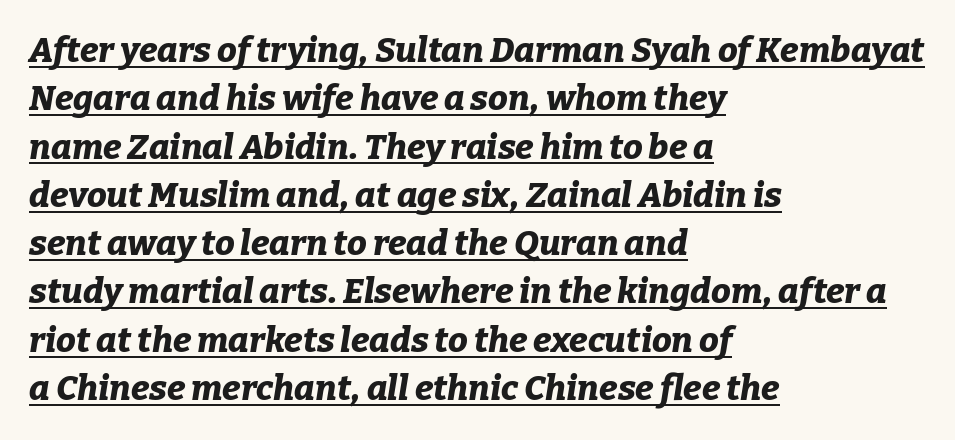
{"italic": "yes", "lean": "right", "slant_degrees": 9, "bold": "yes", "weight": "bold", "width": "normal", "stroke_contrast": "low", "x_height": "medium", "monospaced": "no", "underline": "yes", "align": "left", "line_spacing": "normal", "line_spacing_ratio": 1.38, "letter_spacing": "normal", "letter_spacing_em": 0.0, "glyph_px": 35}
